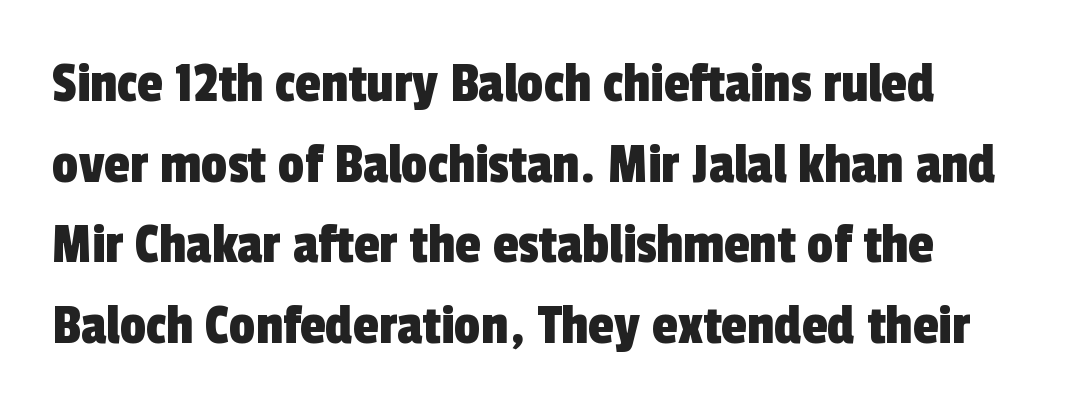
The image shows 58 px condensed sans-serif type; set left-aligned, normal line spacing (1.39x), normal letter spacing, not underlined; a medium x-height.
